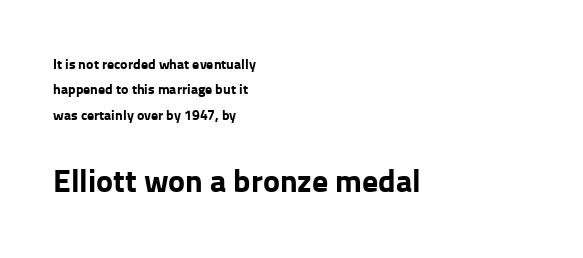
{"serif": "no", "italic": "no", "bold": "yes", "weight": "bold", "width": "normal", "stroke_contrast": "low", "x_height": "medium", "monospaced": "no", "underline": "no", "align": "left", "line_spacing_ratio": 1.81, "letter_spacing": "normal", "letter_spacing_em": 0.0, "larger_block": "second", "size_ratio": 2.29, "glyph_px": 32}
